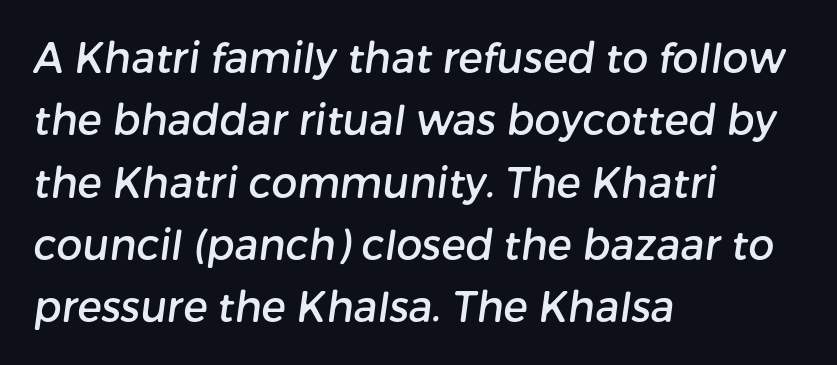
The image shows 41 px sans-serif type; set left-aligned, normal line spacing (1.52x), normal letter spacing, not underlined; low stroke contrast and a medium x-height.
